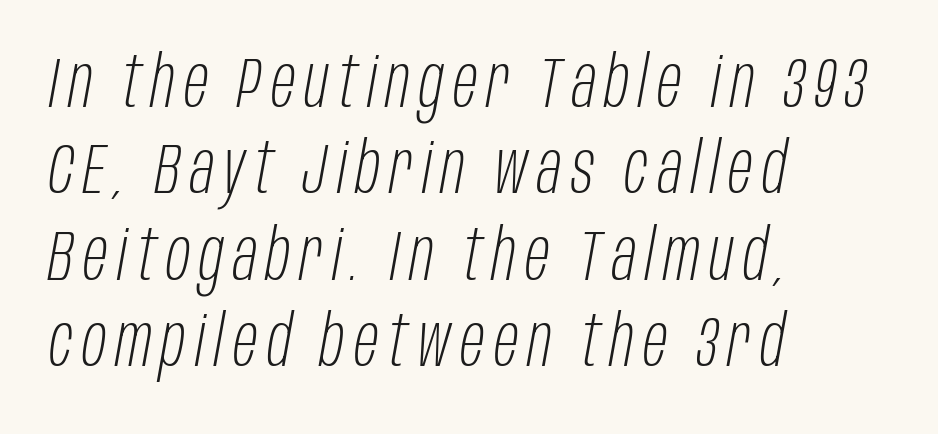
The strokes are not fattened; the text isn't bold. The zone under the glyphs is completely vacant. These lines stack with their left ends in a neat column. Character widths vary here, with narrow letters taking less room than wide ones. The axis of the letterforms is tilted away from vertical.
